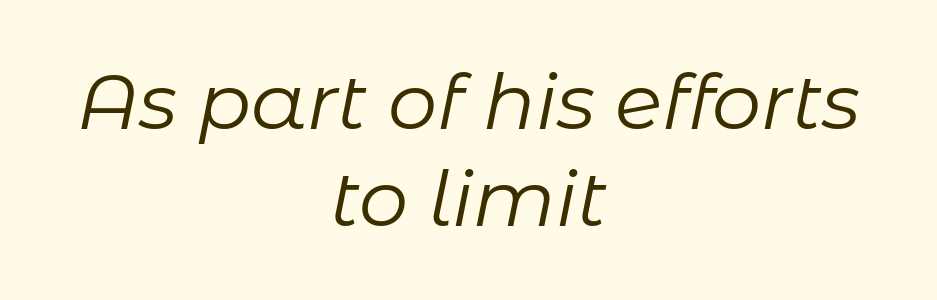
The image shows 78 px regular-weight type, italic (leaning right); set centered, normal line spacing (1.25x), normal letter spacing, not underlined; low stroke contrast and a medium x-height.
